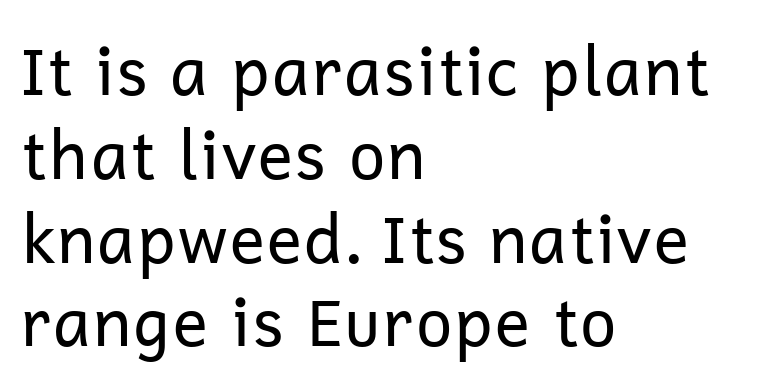
Q: Is the text bold? A: No.
Q: Is the text italic (slanted)? A: No, it is upright.
Q: Is the typeface a serif or a sans-serif typeface? A: Sans-serif.
Q: Is the text underlined? A: No.
Q: How is the paragraph aligned? A: Left-aligned.
Q: Is the spacing between letters normal or unusually wide? A: Normal.
Q: Is the spacing between lines tight, normal or loose? A: Normal.
Q: Width (condensed, normal, or wide)? A: Normal.
Q: Stroke contrast? A: Low.
Q: x-height? A: Medium.
Q: Monospaced? A: No.
